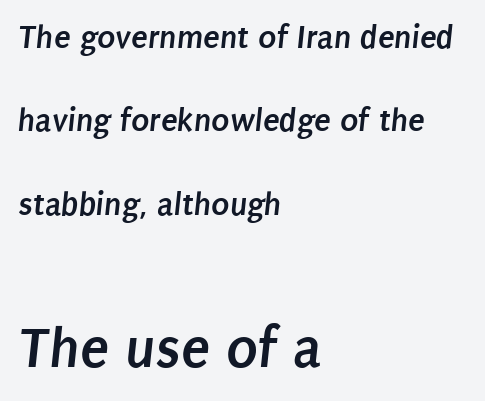
Q: Is the text bold? A: Yes.
Q: Is the typeface a serif or a sans-serif typeface? A: Sans-serif.
Q: Is the text underlined? A: No.
Q: How is the paragraph aligned? A: Left-aligned.
Q: Is the spacing between letters normal or unusually wide? A: Normal.
Q: Is the spacing between lines tight, normal or loose? A: Loose.
Q: Which block of text is set in a larger size, the first (top) or the second (bottom)? A: The second (bottom) one.
Q: Width (condensed, normal, or wide)? A: Condensed.
Q: Stroke contrast? A: Low.
Q: x-height? A: Large.
Q: Monospaced? A: No.
